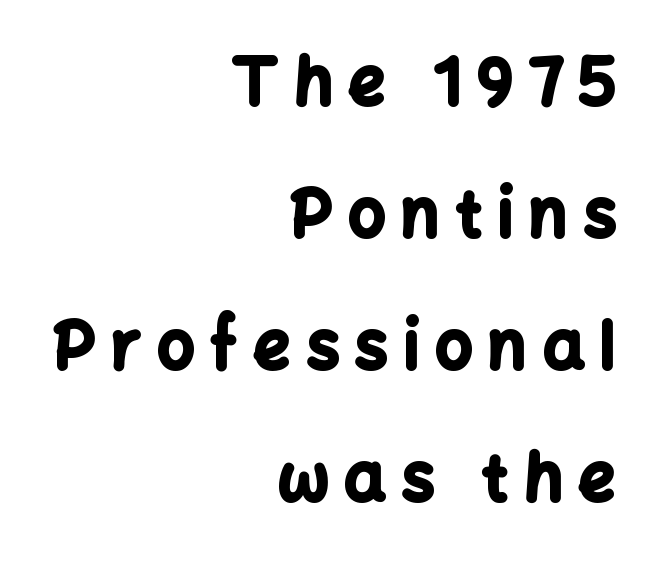
{"serif": "no", "italic": "no", "bold": "yes", "weight": "bold", "width": "normal", "stroke_contrast": "low", "x_height": "medium", "monospaced": "no", "underline": "no", "align": "right", "line_spacing": "loose", "line_spacing_ratio": 2.03, "letter_spacing": "wide", "letter_spacing_em": 0.25, "glyph_px": 65}
